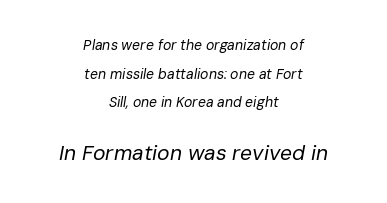
Does the leading feel generous? Absolutely, it's lavish. No letter is thick-stroked: the sample isn't bold. There is no visible air inserted between adjacent glyphs. Visually the block forms a symmetrical silhouette, jagged on both flanks. In this sample the second text group is rendered at the bigger scale. Quick note: underline off.
